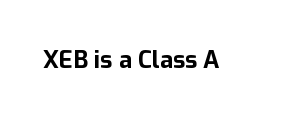
What stands out about the letter spacing? Nothing — it is the standard amount. Upright lettering throughout. Bold? Absolutely — the strokes are thick and heavy. The glyphs are unaccompanied by any horizontal stroke below them.
